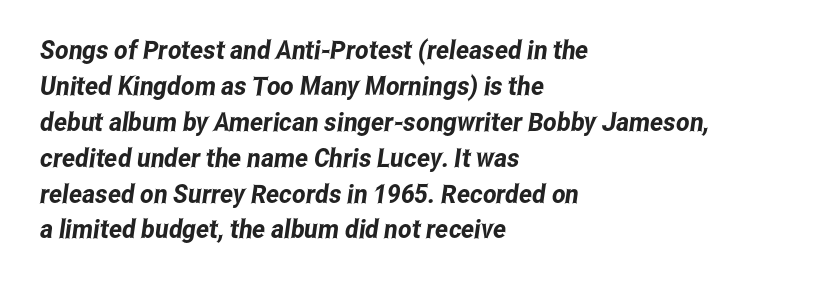
Bare-footed words on every line. Each new line begins a customary step beneath the previous one. Glyph-to-glyph distance matches everyday printed text. These lines are set flush left with a ragged right edge.
